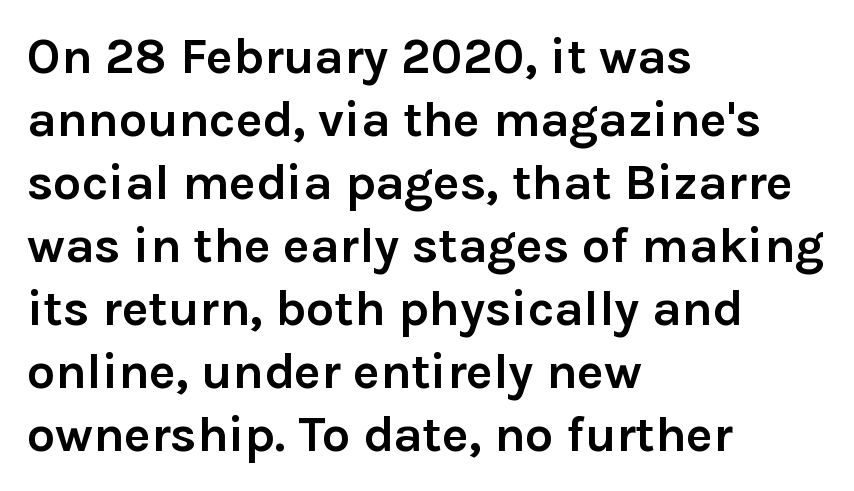
{"serif": "no", "italic": "no", "bold": "yes", "weight": "semibold", "width": "normal", "stroke_contrast": "low", "x_height": "medium", "monospaced": "no", "underline": "no", "align": "left", "line_spacing": "normal", "line_spacing_ratio": 1.26, "letter_spacing": "normal", "letter_spacing_em": 0.0, "glyph_px": 50}
